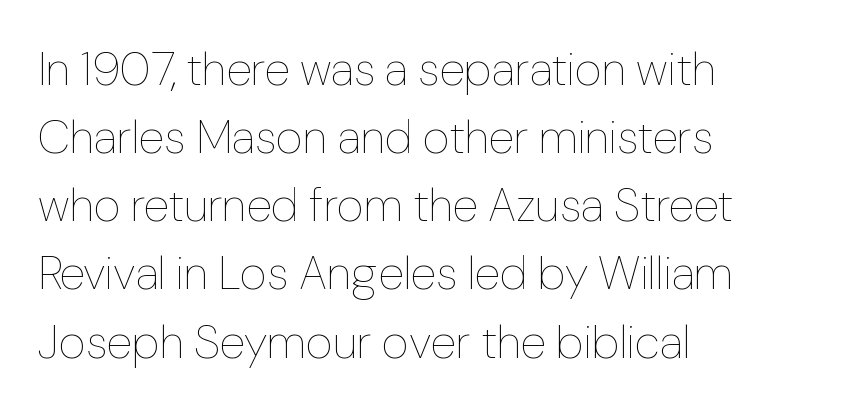
Q: Is the text bold? A: No.
Q: Is the text italic (slanted)? A: No, it is upright.
Q: Is the text underlined? A: No.
Q: How is the paragraph aligned? A: Left-aligned.
Q: Is the spacing between letters normal or unusually wide? A: Normal.
Q: Is the spacing between lines tight, normal or loose? A: Normal.
Q: Width (condensed, normal, or wide)? A: Normal.
Q: Stroke contrast? A: Low.
Q: x-height? A: Medium.
Q: Monospaced? A: No.
